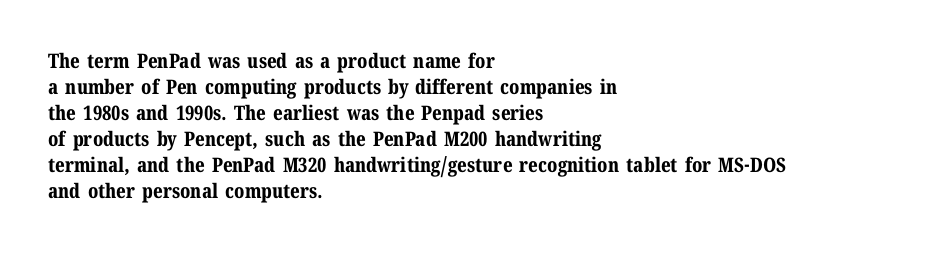
The lettering holds an erect, upright posture throughout. The text block is weighted toward the left margin, trailing off unevenly rightward. The strokes are fattened all the way to bold. Bare-footed words on every line.
